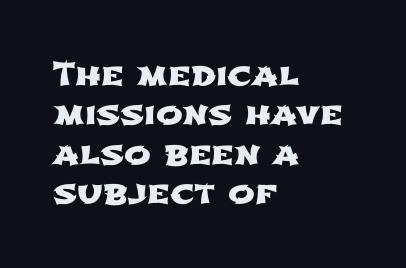
Q: Is the typeface a serif or a sans-serif typeface? A: Sans-serif.
Q: Is the text underlined? A: No.
Q: How is the paragraph aligned? A: Left-aligned.
Q: Is the spacing between letters normal or unusually wide? A: Normal.
Q: Width (condensed, normal, or wide)? A: Wide.
Q: Stroke contrast? A: Low.
Q: x-height? A: Medium.
Q: Monospaced? A: No.
